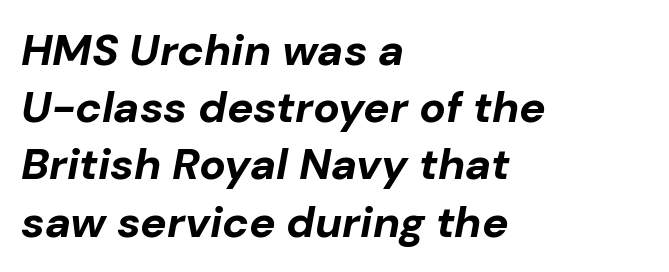
The image shows 44 px bold type, italic (leaning right); set left-aligned, normal line spacing (1.3x), normal letter spacing, not underlined; low stroke contrast and a medium x-height.
